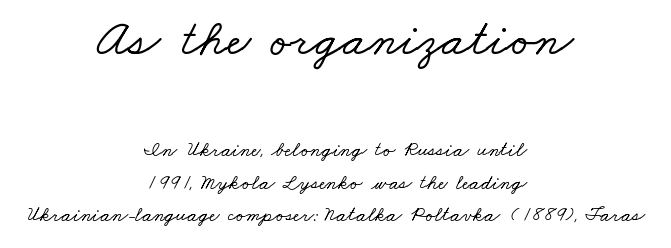
Q: Is the typeface a serif or a sans-serif typeface? A: Serif.
Q: Is the text underlined? A: No.
Q: How is the paragraph aligned? A: Centered.
Q: Is the spacing between letters normal or unusually wide? A: Normal.
Q: Is the spacing between lines tight, normal or loose? A: Normal.
Q: Which block of text is set in a larger size, the first (top) or the second (bottom)? A: The first (top) one.
Q: Width (condensed, normal, or wide)? A: Wide.
Q: Stroke contrast? A: Low.
Q: x-height? A: Small.
Q: Monospaced? A: No.
